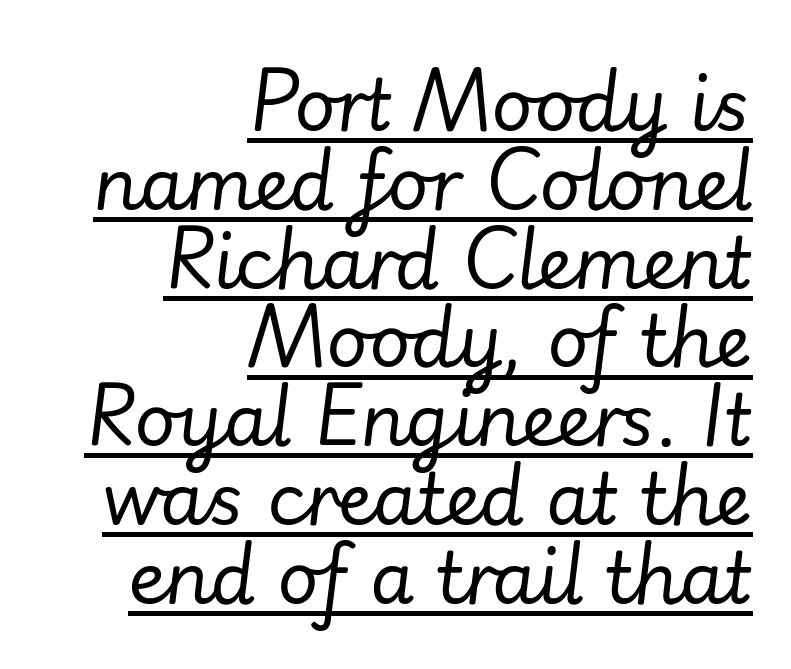
The image shows 71 px regular-weight type, italic (leaning right); set right-aligned, tight line spacing (1.11x), normal letter spacing, underlined; low stroke contrast and a small x-height.
